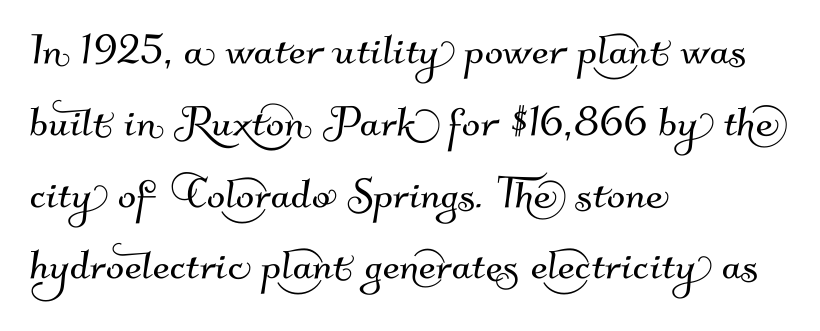
The image shows 54 px sans-serif type; set left-aligned, normal line spacing (1.33x), normal letter spacing, not underlined; medium stroke contrast and a small x-height.
